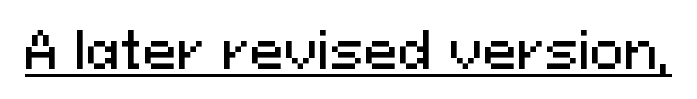
The image shows 51 px sans-serif type, upright; set normal letter spacing, underlined; medium stroke contrast and a medium x-height.
